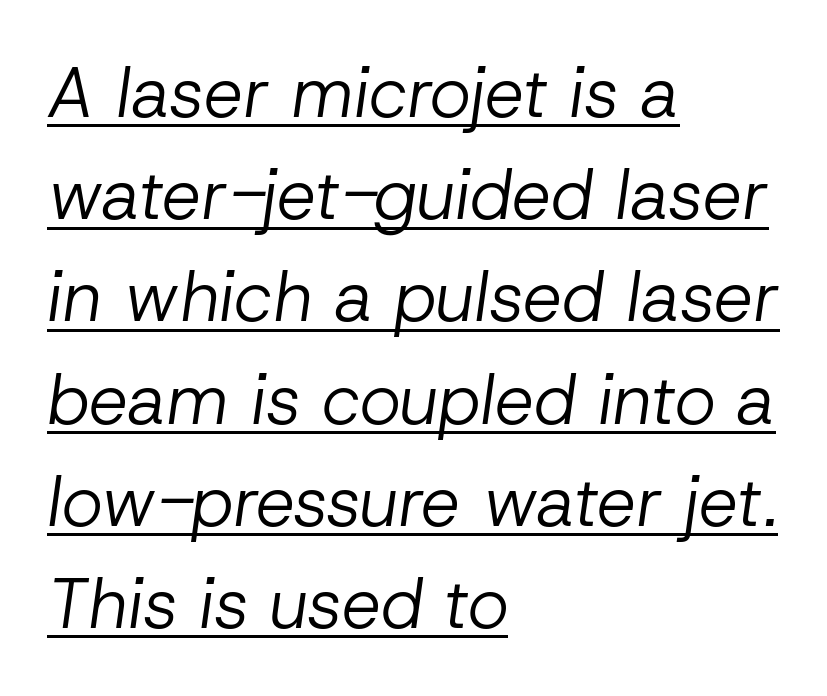
Q: Is the text bold? A: No.
Q: Is the text italic (slanted)? A: Yes, it leans right by about 8 degrees.
Q: Is the text underlined? A: Yes.
Q: How is the paragraph aligned? A: Left-aligned.
Q: Is the spacing between letters normal or unusually wide? A: Normal.
Q: Is the spacing between lines tight, normal or loose? A: Normal.
Q: Width (condensed, normal, or wide)? A: Normal.
Q: Stroke contrast? A: Low.
Q: x-height? A: Medium.
Q: Monospaced? A: No.
